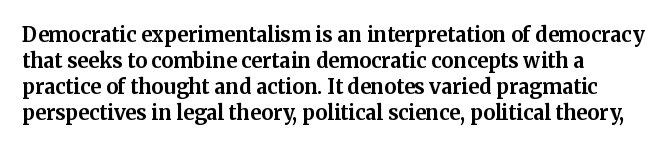
The image shows 20 px bold type, upright; set left-aligned, normal line spacing (1.3x), normal letter spacing, not underlined.
